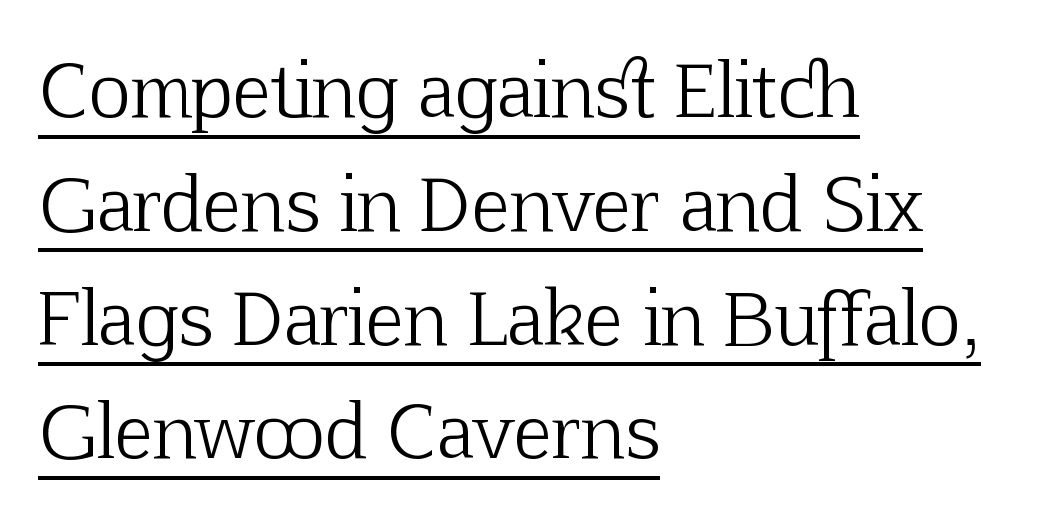
The horizontal fit of the characters is conventional and even. In CSS terms this would be text-align: left. You can tell from the footed stems that serif type was used. Heaviness? Minimal to ordinary, like unemphasized prose. Compared with undecorated copy, this sample adds a rule below the words.
